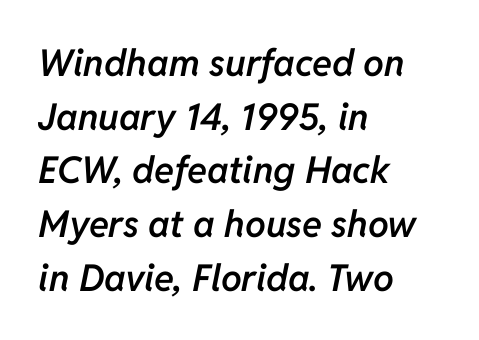
Students, note that the glyphs here touch the page at normal intervals. The letters are slanted; this is an italic face. This sample has the flowing, uneven cadence of proportional lettering. Typeset ragged right — the left edge is the straight one. Stems and bowls a touch heavier than normal — semibold. One glance says typical: line gaps are just what's usual.
